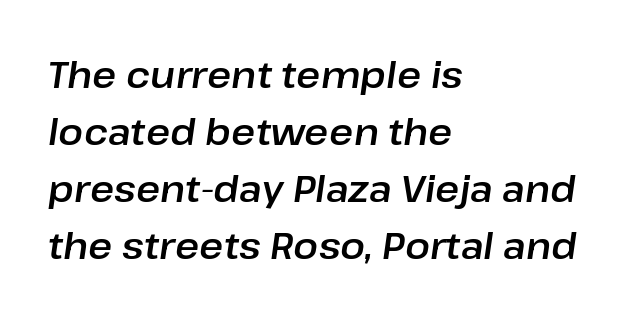
Q: Is the text italic (slanted)? A: Yes, it leans right by about 8 degrees.
Q: Is the text underlined? A: No.
Q: How is the paragraph aligned? A: Left-aligned.
Q: Is the spacing between letters normal or unusually wide? A: Normal.
Q: Is the spacing between lines tight, normal or loose? A: Normal.
Q: Width (condensed, normal, or wide)? A: Normal.
Q: Stroke contrast? A: Low.
Q: x-height? A: Medium.
Q: Monospaced? A: No.
